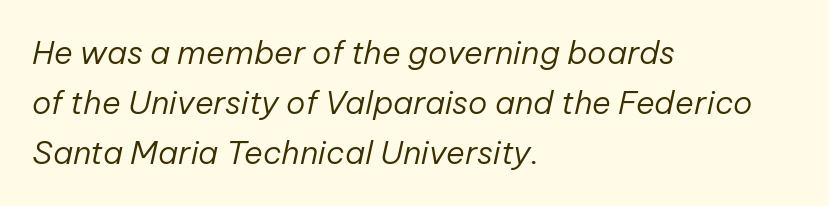
The image shows 32 px regular-weight type, italic (leaning right); set left-aligned, normal line spacing (1.57x), normal letter spacing, not underlined; low stroke contrast and a medium x-height.
